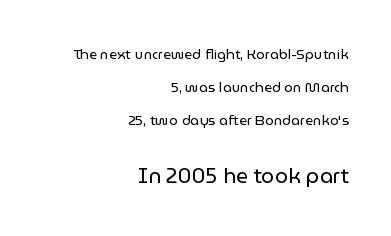
Q: Is the text bold? A: No.
Q: Is the text italic (slanted)? A: No, it is upright.
Q: Is the text underlined? A: No.
Q: How is the paragraph aligned? A: Right-aligned.
Q: Is the spacing between letters normal or unusually wide? A: Normal.
Q: Is the spacing between lines tight, normal or loose? A: Loose.
Q: Which block of text is set in a larger size, the first (top) or the second (bottom)? A: The second (bottom) one.
